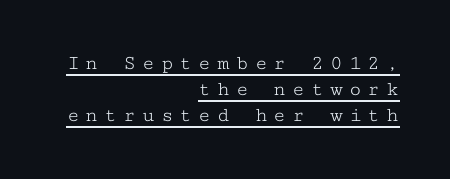
Students, observe the line beneath the letters — that is underlining. Layout note: lines flush right. No heavy texture on the line: the type isn't bold. A typesetter would call this heavily tracked-out type. Upright lettering throughout.
